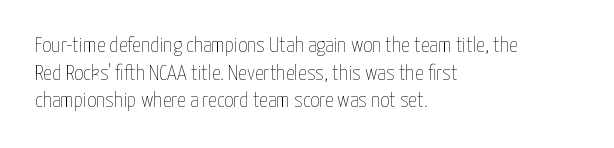
Q: Is the text bold? A: No.
Q: Is the text italic (slanted)? A: No, it is upright.
Q: Is the text underlined? A: No.
Q: How is the paragraph aligned? A: Left-aligned.
Q: Is the spacing between letters normal or unusually wide? A: Normal.
Q: Is the spacing between lines tight, normal or loose? A: Normal.
